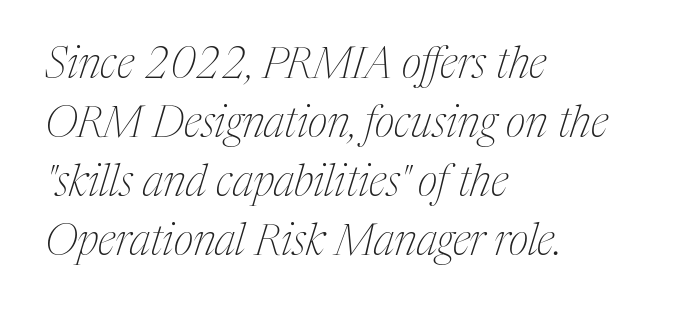
The image shows 43 px thin, condensed serif type, italic (leaning right); set left-aligned, normal line spacing (1.37x), normal letter spacing, not underlined; medium stroke contrast and a medium x-height.
